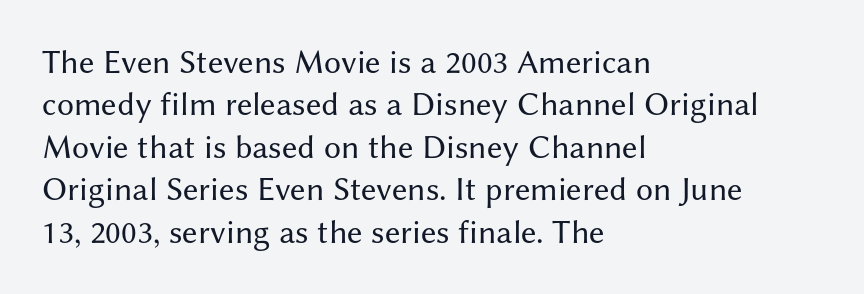
The image shows 34 px regular-weight sans-serif type, upright; set left-aligned, normal line spacing (1.25x), normal letter spacing, not underlined; medium stroke contrast and a medium x-height.
